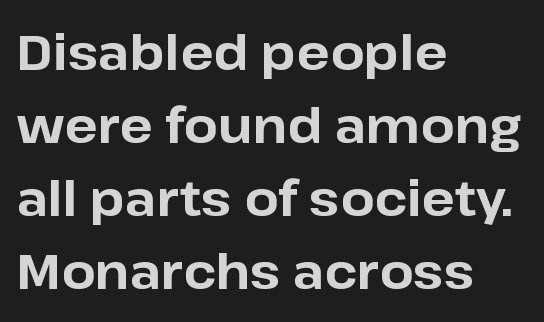
In terms of leading, this rendering sits right in the middle. The letters carry no serifs — their stems end cleanly without finishing strokes. Rendered with straight, roman letterforms. The setting favours the left margin, as ordinary paragraphs usually do.
